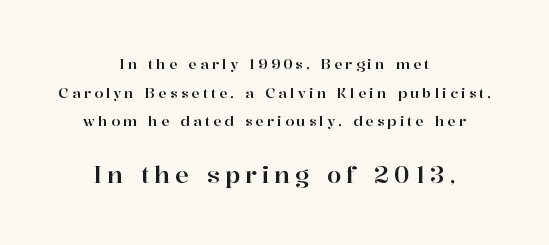
Q: Is the text italic (slanted)? A: No, it is upright.
Q: Is the text underlined? A: No.
Q: How is the paragraph aligned? A: Centered.
Q: Is the spacing between letters normal or unusually wide? A: Unusually wide.
Q: Is the spacing between lines tight, normal or loose? A: Loose.
Q: Which block of text is set in a larger size, the first (top) or the second (bottom)? A: The second (bottom) one.
